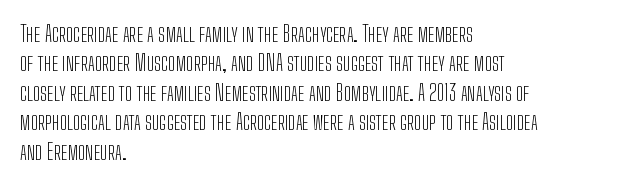
Bare-footed words on every line. Every stem runs plumb, perpendicular to the baseline. The typesetting does not lean heavy: it is not bold. Tracking value appears to be zero — textbook default spacing. The vertical gap from one line to the next is medium.
